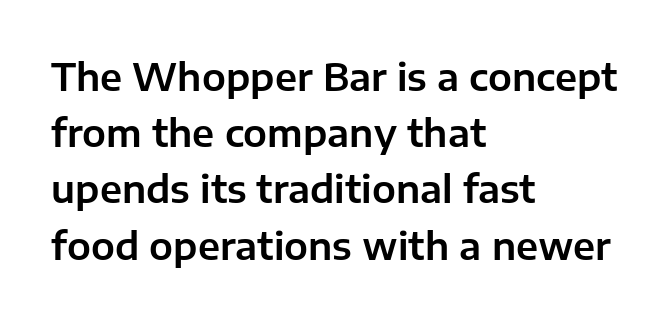
Q: Is the text italic (slanted)? A: No, it is upright.
Q: Is the typeface a serif or a sans-serif typeface? A: Sans-serif.
Q: Is the text underlined? A: No.
Q: How is the paragraph aligned? A: Left-aligned.
Q: Is the spacing between letters normal or unusually wide? A: Normal.
Q: Is the spacing between lines tight, normal or loose? A: Normal.
Q: Width (condensed, normal, or wide)? A: Normal.
Q: Stroke contrast? A: Low.
Q: x-height? A: Medium.
Q: Monospaced? A: No.
